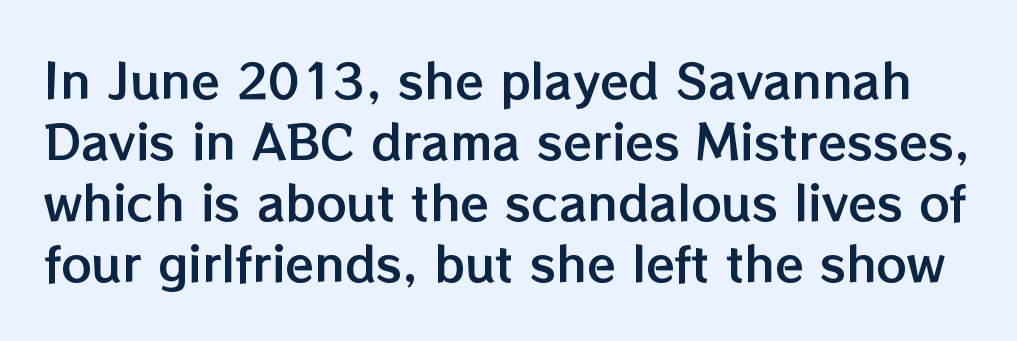
The image shows 47 px text type, upright; set normal line spacing (1.3x), normal letter spacing, not underlined; low stroke contrast and a medium x-height.
